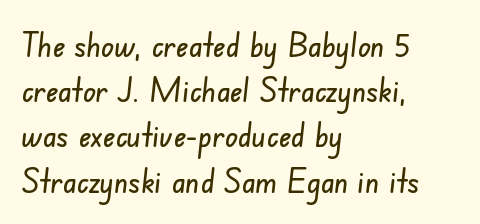
Q: Is the typeface a serif or a sans-serif typeface? A: Sans-serif.
Q: Is the text underlined? A: No.
Q: How is the paragraph aligned? A: Left-aligned.
Q: Is the spacing between letters normal or unusually wide? A: Normal.
Q: Is the spacing between lines tight, normal or loose? A: Normal.
Q: Width (condensed, normal, or wide)? A: Condensed.
Q: Stroke contrast? A: Low.
Q: x-height? A: Small.
Q: Monospaced? A: No.
